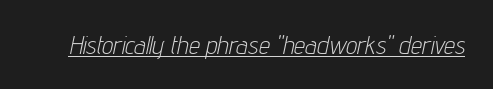
{"italic": "yes", "lean": "right", "slant_degrees": 12, "bold": "no", "underline": "yes", "letter_spacing": "normal", "letter_spacing_em": 0.0, "glyph_px": 25}
